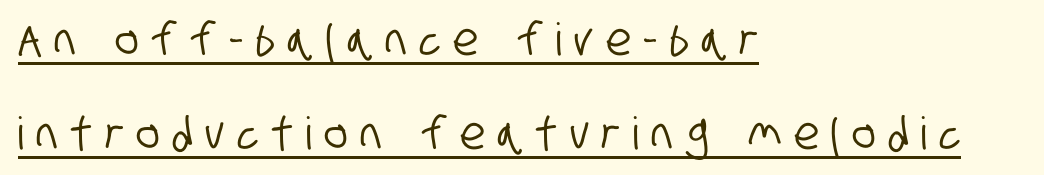
The image shows 45 px condensed sans-serif type; set left-aligned, loose line spacing (2.08x), unusually wide letter spacing (+0.28 em), underlined; low stroke contrast and a large x-height.
